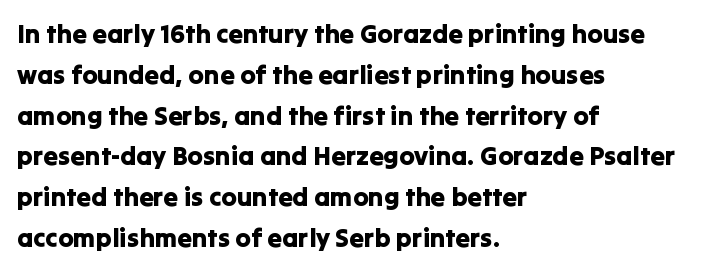
{"italic": "no", "underline": "no", "align": "left", "line_spacing": "normal", "line_spacing_ratio": 1.57, "letter_spacing": "normal", "letter_spacing_em": 0.0, "glyph_px": 26}
